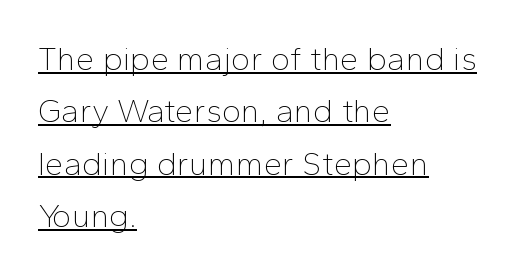
{"serif": "no", "italic": "no", "bold": "no", "weight": "thin", "width": "normal", "stroke_contrast": "low", "x_height": "medium", "monospaced": "no", "underline": "yes", "align": "left", "line_spacing": "normal", "line_spacing_ratio": 1.59, "letter_spacing": "normal", "letter_spacing_em": 0.0, "glyph_px": 33}
